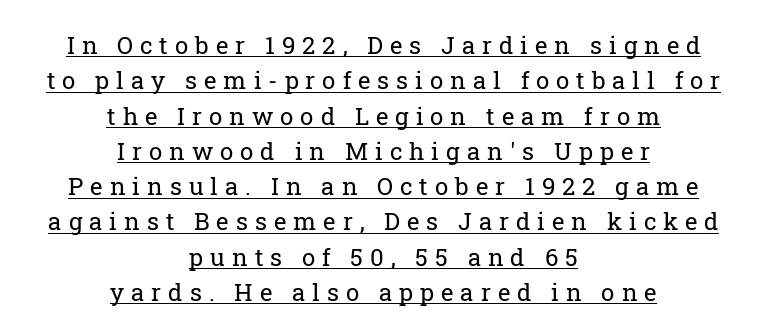
The image shows 24 px text type, upright; set centered, normal line spacing (1.47x), unusually wide letter spacing (+0.29 em), underlined.
